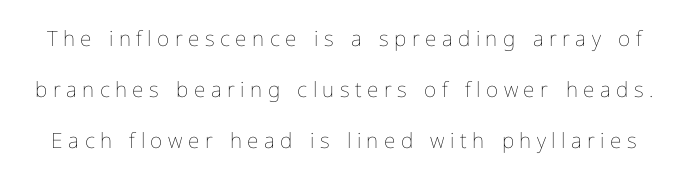
The horizontal fit of the characters is loose and conspicuously gappy. The strokes are not fattened; the text isn't bold. You could fit nearly another row in the gap between these rows. The axis of the letterforms is exactly vertical.
